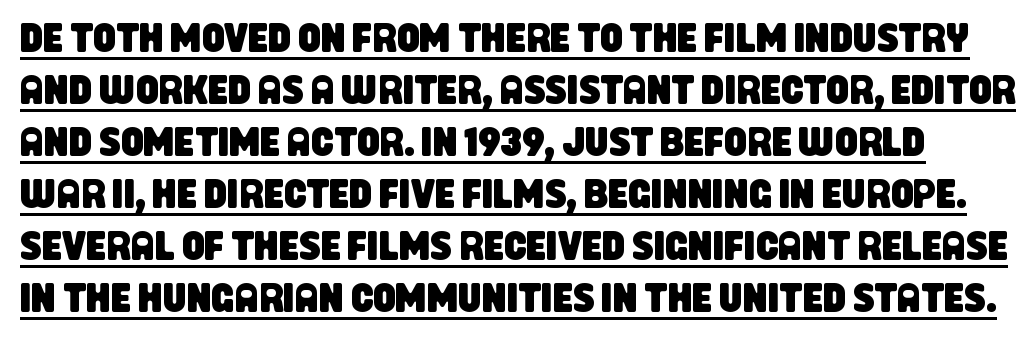
In terms of leading, this rendering sits right in the middle. A continuous stroke trails under the words, as in a hyperlink. How are the letters spaced? Ordinarily, with no added tracking. This is sans-serif lettering, the kind often seen on screens and signage. Do the characters align in a grid? No, the font is proportional.
